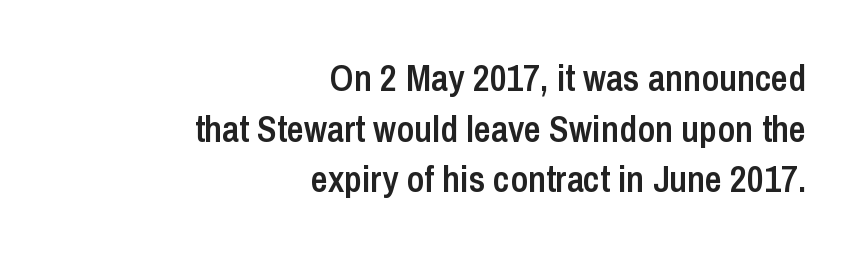
Q: Is the text bold? A: Semi-bold.
Q: Is the text italic (slanted)? A: No, it is upright.
Q: Is the typeface a serif or a sans-serif typeface? A: Sans-serif.
Q: Is the text underlined? A: No.
Q: How is the paragraph aligned? A: Right-aligned.
Q: Is the spacing between letters normal or unusually wide? A: Normal.
Q: Is the spacing between lines tight, normal or loose? A: Normal.
Q: Width (condensed, normal, or wide)? A: Condensed.
Q: Stroke contrast? A: Low.
Q: x-height? A: Medium.
Q: Monospaced? A: No.
